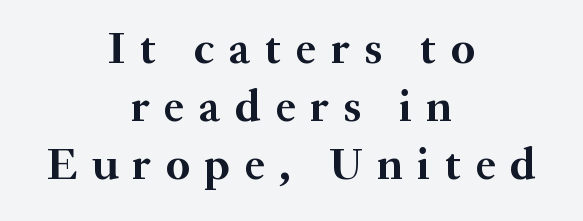
The image shows 45 px semibold serif type, upright; set centered, normal line spacing (1.29x), unusually wide letter spacing (+0.33 em), not underlined; medium stroke contrast and a small x-height.
